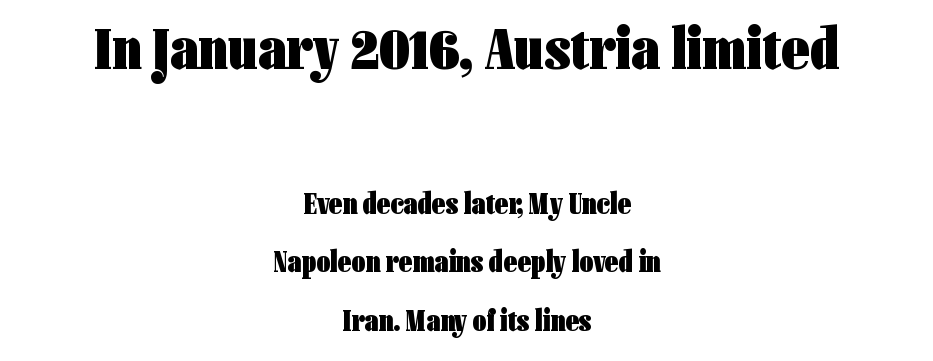
The image shows 61 px heavy, condensed sans-serif type, upright; set centered, loose line spacing (1.95x), normal letter spacing, not underlined; the first (top) block is 2.03x larger; low stroke contrast and a medium x-height.
